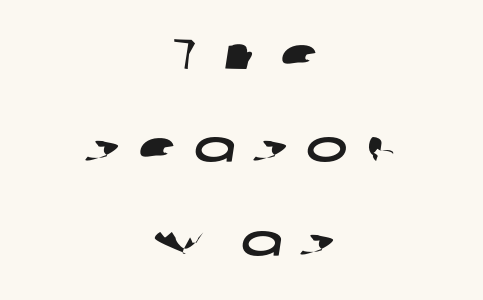
{"serif": "no", "width": "wide", "stroke_contrast": "low", "x_height": "medium", "monospaced": "no", "underline": "no", "align": "center", "line_spacing": "loose", "line_spacing_ratio": 2.12, "letter_spacing": "wide", "letter_spacing_em": 0.41, "glyph_px": 44}
